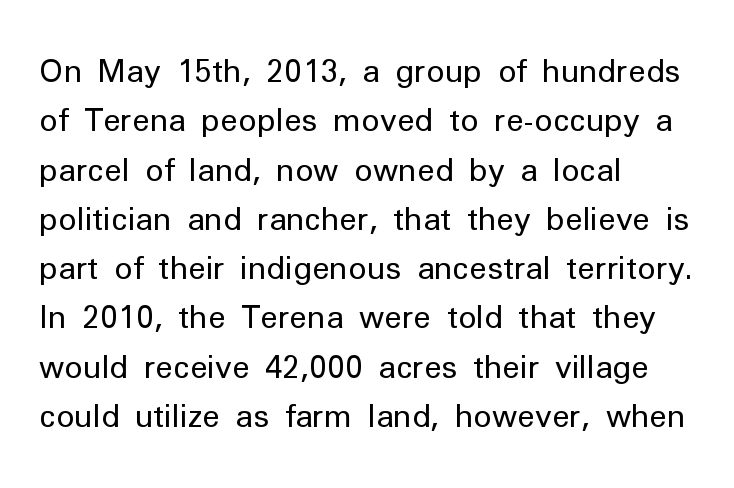
Q: Is the text bold? A: No.
Q: Is the text italic (slanted)? A: No, it is upright.
Q: Is the typeface a serif or a sans-serif typeface? A: Sans-serif.
Q: Is the text underlined? A: No.
Q: How is the paragraph aligned? A: Left-aligned.
Q: Is the spacing between letters normal or unusually wide? A: Normal.
Q: Is the spacing between lines tight, normal or loose? A: Normal.
Q: Width (condensed, normal, or wide)? A: Normal.
Q: Stroke contrast? A: Low.
Q: x-height? A: Medium.
Q: Monospaced? A: No.
